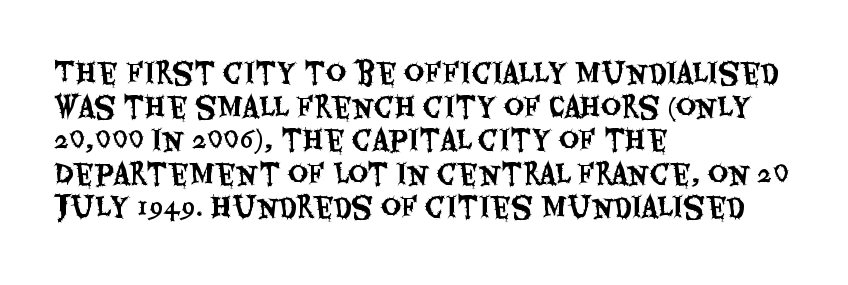
The image shows 28 px condensed sans-serif type, upright; set left-aligned, line spacing 1.2x, normal letter spacing, not underlined; medium stroke contrast and a large x-height.
